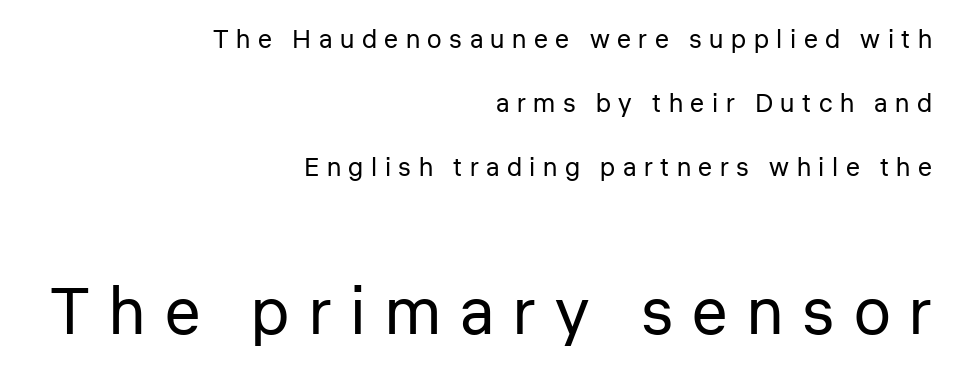
The image shows 66 px regular-weight sans-serif type, upright; set right-aligned, loose line spacing (2.47x), unusually wide letter spacing (+0.29 em), not underlined; the second (bottom) block is 2.54x larger; low stroke contrast and a medium x-height.
